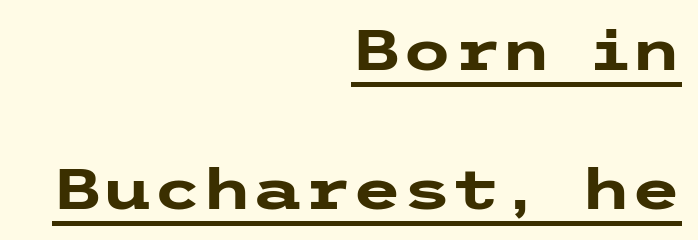
{"serif": "no", "italic": "no", "bold": "yes", "weight": "heavy", "width": "wide", "stroke_contrast": "low", "x_height": "medium", "underline": "yes", "align": "right", "line_spacing": "loose", "line_spacing_ratio": 2.44, "letter_spacing": "normal", "letter_spacing_em": 0.0, "glyph_px": 57}
